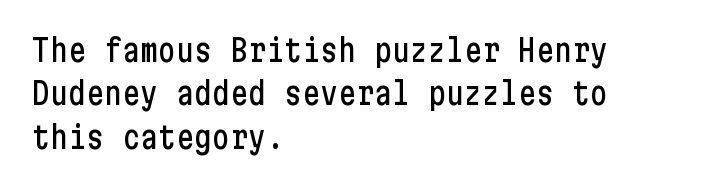
The image shows 30 px condensed sans-serif type, upright; set left-aligned, normal line spacing (1.45x), normal letter spacing, not underlined; low stroke contrast and a medium x-height.
